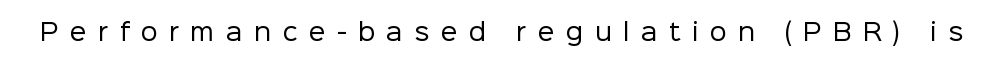
The image shows 24 px text type, upright; set unusually wide letter spacing (+0.47 em), not underlined.
